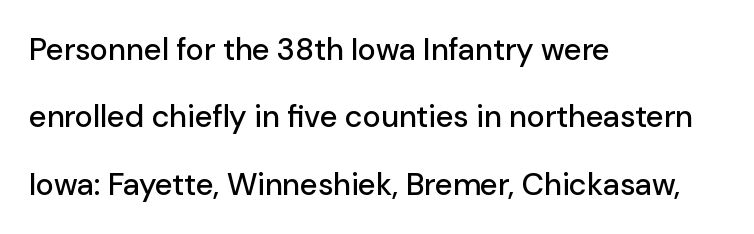
The image shows 31 px sans-serif type, upright; set left-aligned, loose line spacing (2.17x), normal letter spacing, not underlined; low stroke contrast and a medium x-height.
